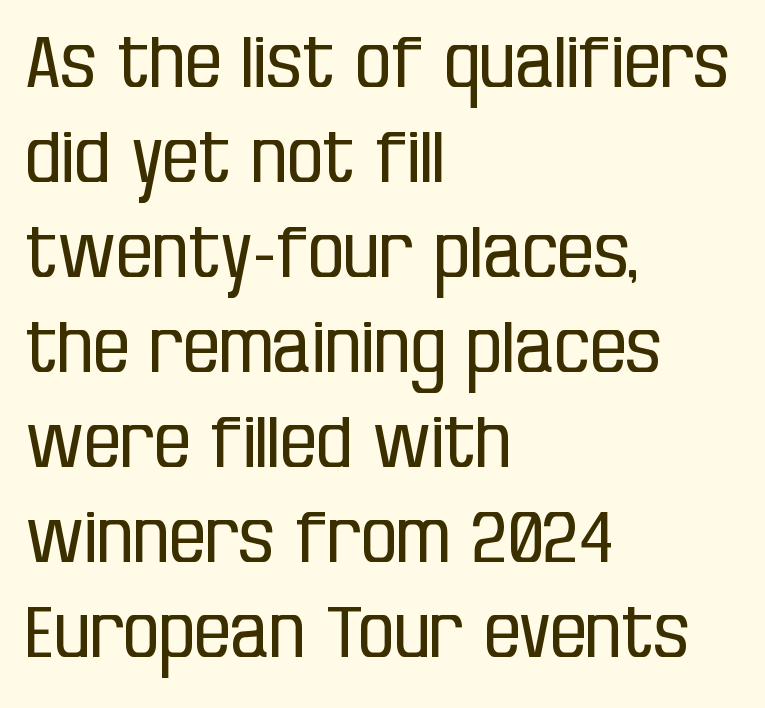
Q: Is the text bold? A: No.
Q: Is the text italic (slanted)? A: No, it is upright.
Q: Is the typeface a serif or a sans-serif typeface? A: Sans-serif.
Q: Is the text underlined? A: No.
Q: How is the paragraph aligned? A: Left-aligned.
Q: Is the spacing between letters normal or unusually wide? A: Normal.
Q: Is the spacing between lines tight, normal or loose? A: Normal.
Q: Width (condensed, normal, or wide)? A: Condensed.
Q: Stroke contrast? A: Low.
Q: x-height? A: Large.
Q: Monospaced? A: No.
